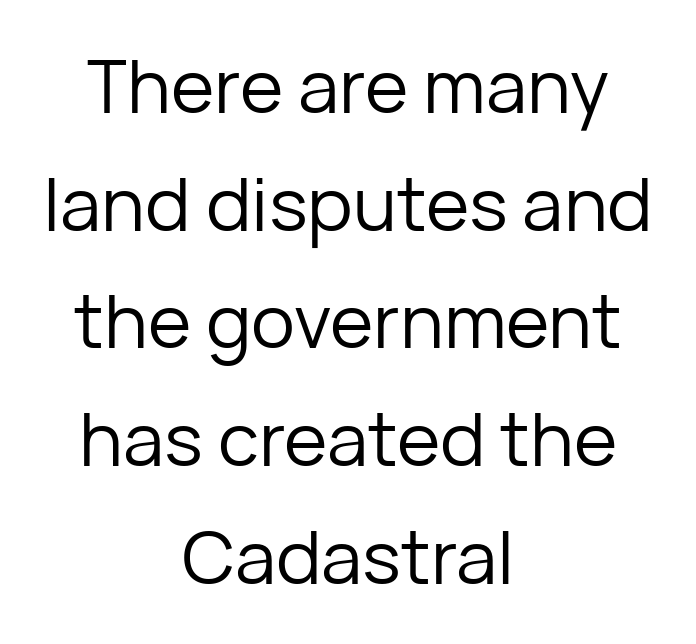
{"serif": "no", "italic": "no", "bold": "no", "weight": "regular", "width": "normal", "stroke_contrast": "low", "x_height": "medium", "monospaced": "no", "underline": "no", "align": "center", "line_spacing": "normal", "line_spacing_ratio": 1.59, "letter_spacing": "normal", "letter_spacing_em": 0.0, "glyph_px": 74}
